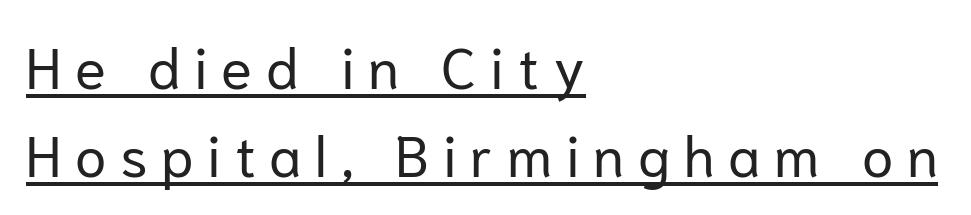
The image shows 57 px regular-weight sans-serif type, upright; set left-aligned, normal line spacing (1.54x), unusually wide letter spacing (+0.24 em), underlined; low stroke contrast and a medium x-height.
